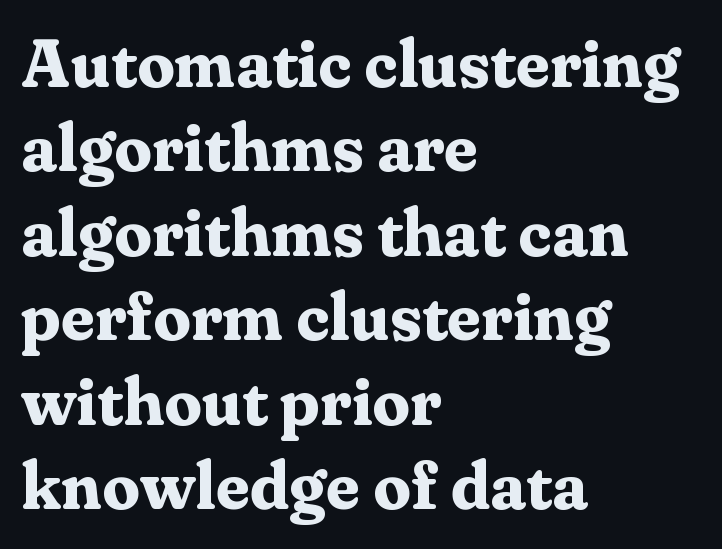
Q: Is the text bold? A: Yes.
Q: Is the text italic (slanted)? A: No, it is upright.
Q: Is the typeface a serif or a sans-serif typeface? A: Serif.
Q: Is the text underlined? A: No.
Q: How is the paragraph aligned? A: Left-aligned.
Q: Is the spacing between letters normal or unusually wide? A: Normal.
Q: Is the spacing between lines tight, normal or loose? A: Normal.
Q: Width (condensed, normal, or wide)? A: Normal.
Q: Stroke contrast? A: Medium.
Q: x-height? A: Medium.
Q: Monospaced? A: No.
